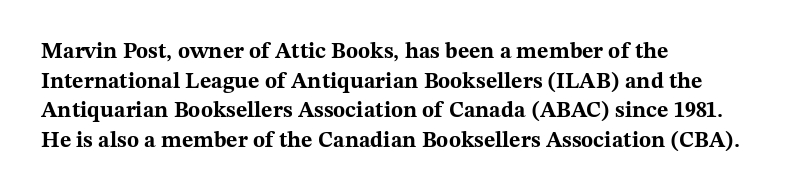
The image shows 22 px bold type, upright; set left-aligned, normal line spacing (1.35x), normal letter spacing, not underlined.
